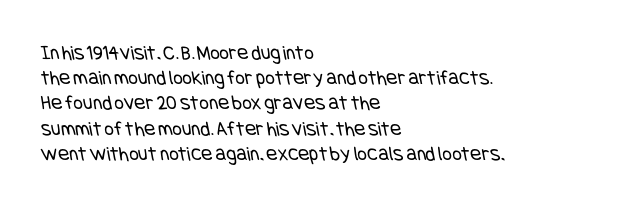
The image shows 21 px text type; set left-aligned, line spacing 1.2x, normal letter spacing, not underlined.
